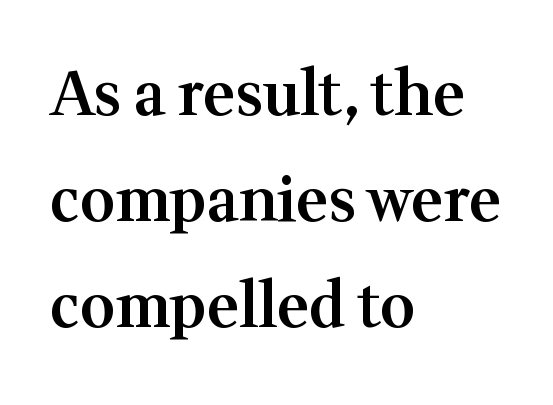
Q: Is the text bold? A: Semi-bold.
Q: Is the text italic (slanted)? A: No, it is upright.
Q: Is the typeface a serif or a sans-serif typeface? A: Serif.
Q: Is the text underlined? A: No.
Q: How is the paragraph aligned? A: Left-aligned.
Q: Is the spacing between letters normal or unusually wide? A: Normal.
Q: Width (condensed, normal, or wide)? A: Normal.
Q: Stroke contrast? A: Medium.
Q: x-height? A: Medium.
Q: Monospaced? A: No.
